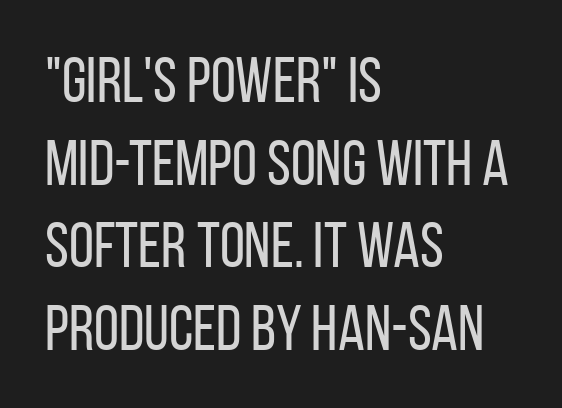
{"serif": "no", "italic": "no", "bold": "no", "weight": "regular", "width": "condensed", "stroke_contrast": "low", "x_height": "large", "monospaced": "no", "underline": "no", "align": "left", "line_spacing": "normal", "line_spacing_ratio": 1.29, "letter_spacing": "normal", "letter_spacing_em": 0.0, "glyph_px": 64}
